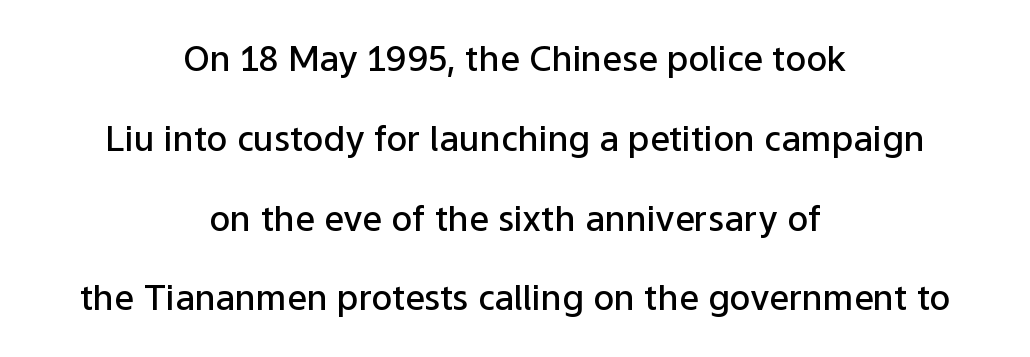
Q: Is the text bold? A: Semi-bold.
Q: Is the text italic (slanted)? A: No, it is upright.
Q: Is the typeface a serif or a sans-serif typeface? A: Sans-serif.
Q: Is the text underlined? A: No.
Q: How is the paragraph aligned? A: Centered.
Q: Is the spacing between letters normal or unusually wide? A: Normal.
Q: Is the spacing between lines tight, normal or loose? A: Loose.
Q: Width (condensed, normal, or wide)? A: Normal.
Q: Stroke contrast? A: Low.
Q: x-height? A: Medium.
Q: Monospaced? A: No.
